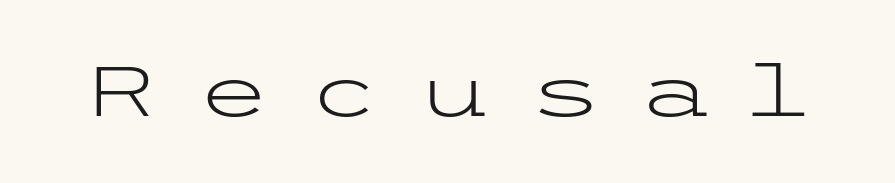
Q: Is the text bold? A: No.
Q: Is the text italic (slanted)? A: No, it is upright.
Q: Is the typeface a serif or a sans-serif typeface? A: Sans-serif.
Q: Is the text underlined? A: No.
Q: Is the spacing between letters normal or unusually wide? A: Unusually wide.
Q: Width (condensed, normal, or wide)? A: Wide.
Q: Stroke contrast? A: Low.
Q: x-height? A: Medium.
